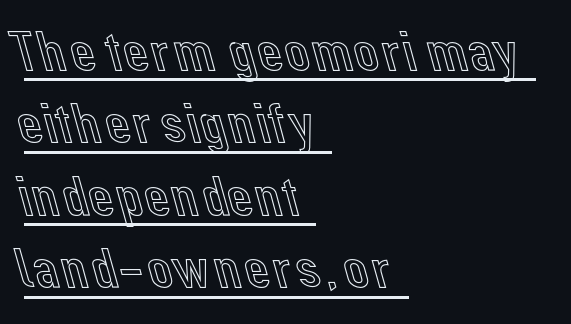
{"width": "normal", "x_height": "medium", "monospaced": "no", "underline": "yes", "align": "left", "line_spacing": "normal", "line_spacing_ratio": 1.27, "letter_spacing": "normal", "letter_spacing_em": 0.0, "glyph_px": 57}
